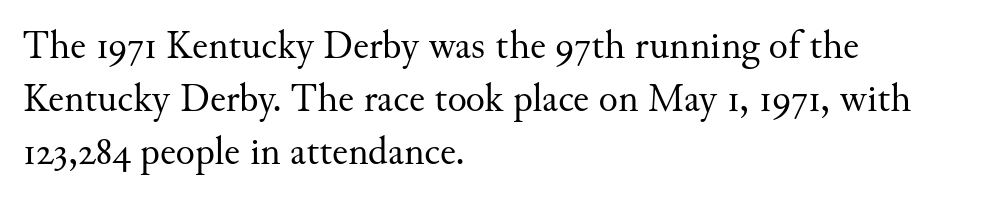
Serifs: yes, visible at the terminals of the letterforms. The passage shown is not bold in any degree. Which margin do the lines hug? The left one — the right edge is uneven. Do the characters align in a grid? No, the font is proportional.
